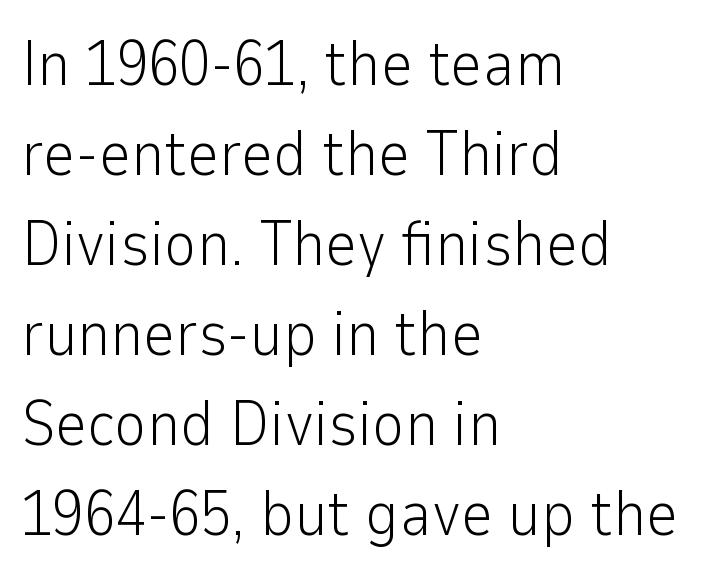
These glyphs show unthickened strokes, regular width or finer. Looks like regular typesetting: each glyph gets only the width it needs. The letters carry no serifs — their stems end cleanly without finishing strokes. Honestly, the row spacing looks completely unremarkable. Italic? Not at all — the glyphs are vertical. The paragraph shown leans on its left margin.
